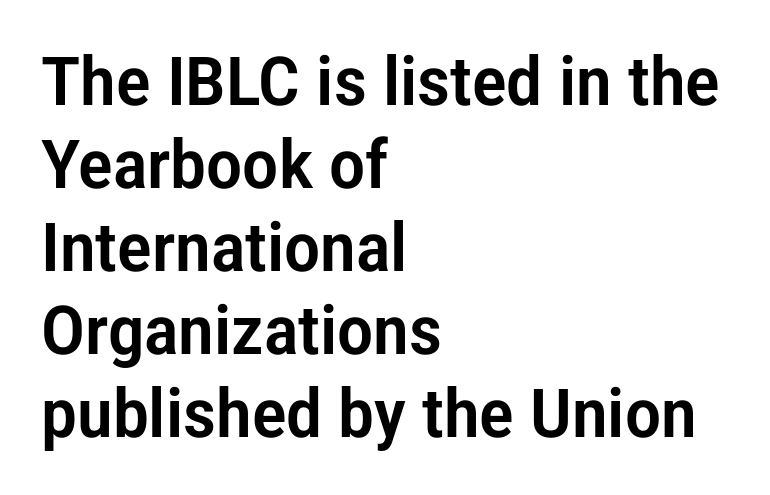
Grotesque or geometric, the face here clearly has no serifs. Short and long lines alike share a common starting point at left. The line texture is even and compact thanks to regular tracking. Italic? Not at all — the glyphs are vertical.
